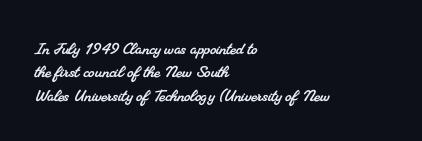
Q: Is the text underlined? A: No.
Q: How is the paragraph aligned? A: Left-aligned.
Q: Is the spacing between letters normal or unusually wide? A: Normal.
